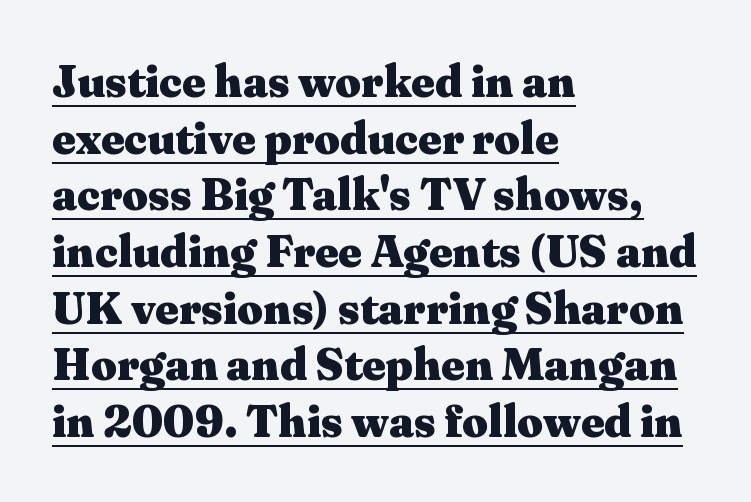
Q: Is the text bold? A: Yes.
Q: Is the text italic (slanted)? A: No, it is upright.
Q: Is the typeface a serif or a sans-serif typeface? A: Serif.
Q: Is the text underlined? A: Yes.
Q: How is the paragraph aligned? A: Left-aligned.
Q: Is the spacing between letters normal or unusually wide? A: Normal.
Q: Is the spacing between lines tight, normal or loose? A: Normal.
Q: Width (condensed, normal, or wide)? A: Wide.
Q: Stroke contrast? A: Medium.
Q: x-height? A: Medium.
Q: Monospaced? A: No.
